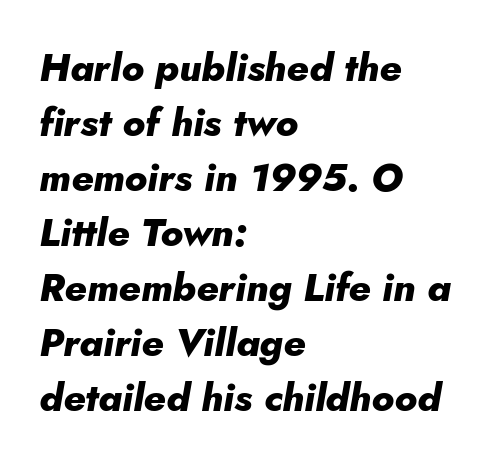
{"italic": "yes", "lean": "right", "slant_degrees": 5, "bold": "yes", "weight": "heavy", "width": "normal", "stroke_contrast": "low", "x_height": "small", "monospaced": "no", "underline": "no", "align": "left", "line_spacing": "normal", "line_spacing_ratio": 1.41, "letter_spacing": "normal", "letter_spacing_em": 0.0, "glyph_px": 39}
